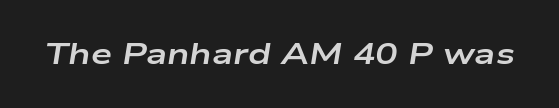
The characters look thick and weighty, a clear bold. Spacing verdict: proportional, widths tailored to each character. The specimen omits any rule beneath the text block's lines. Rendered with sloped, italic letterforms. In terms of letterspacing, this is plain default setting.
